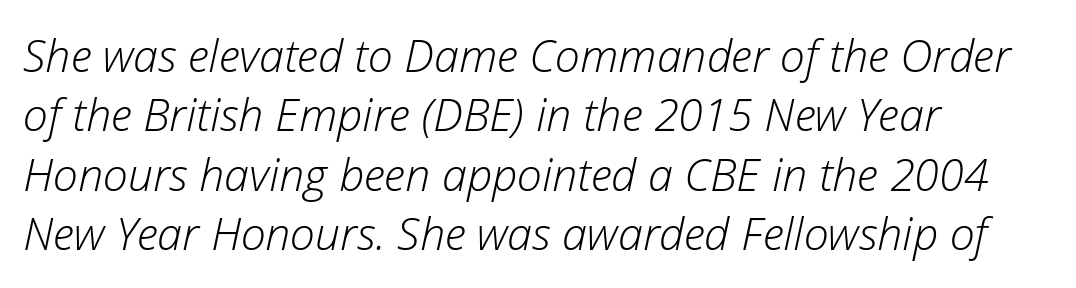
The text block is weighted toward the left margin, trailing off unevenly rightward. The typeface has the unassuming heft of standard copy or less. The type is set solid horizontally, with unmodified tracking. You could not count columns in this text — the font is proportionally spaced. The specimen reads as italic at a glance. Interline gaps are of average width in this sample.
